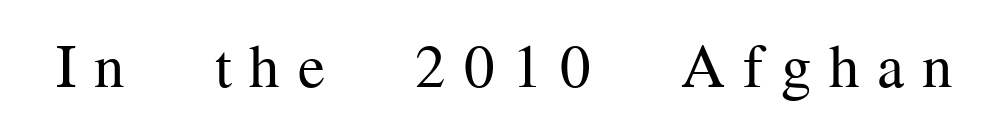
{"serif": "yes", "italic": "no", "bold": "no", "weight": "regular", "width": "normal", "stroke_contrast": "medium", "x_height": "medium", "monospaced": "no", "underline": "no", "letter_spacing": "wide", "letter_spacing_em": 0.29, "glyph_px": 61}
